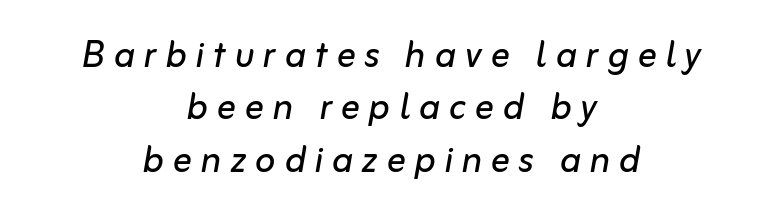
The image shows 48 px regular-weight type, italic (leaning right); set centered, tight line spacing (1.09x), not underlined; low stroke contrast and a medium x-height.
